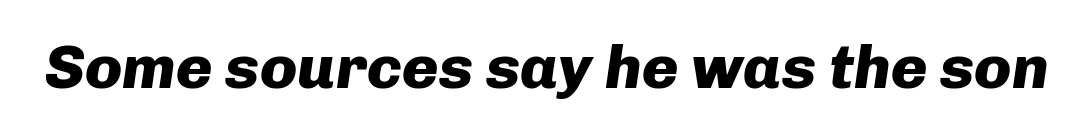
An italicized treatment has been applied to the whole sample. Here the designer chose a conventional face with non-uniform glyph widths. Unmarked baselines from the first word to the last. The rendering keeps characters at their native spacing. Is the type bold? Yes — the strokes are clearly thick and heavy.
